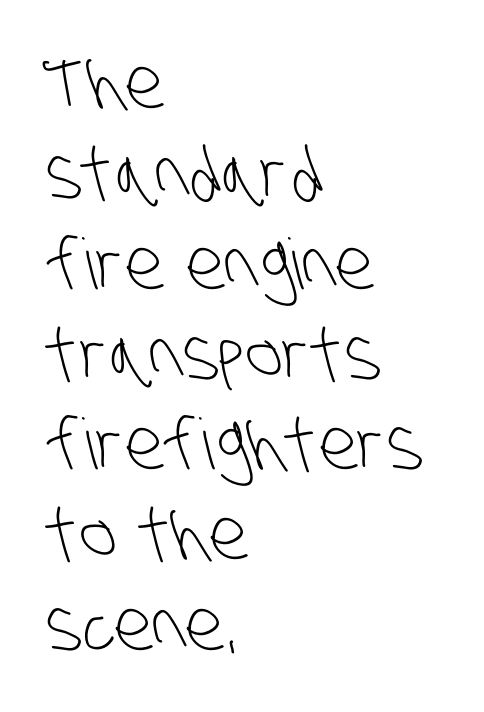
{"serif": "no", "bold": "no", "weight": "light", "width": "condensed", "stroke_contrast": "low", "x_height": "large", "monospaced": "no", "underline": "no", "align": "left", "line_spacing": "normal", "line_spacing_ratio": 1.29, "letter_spacing": "normal", "letter_spacing_em": 0.0, "glyph_px": 70}
